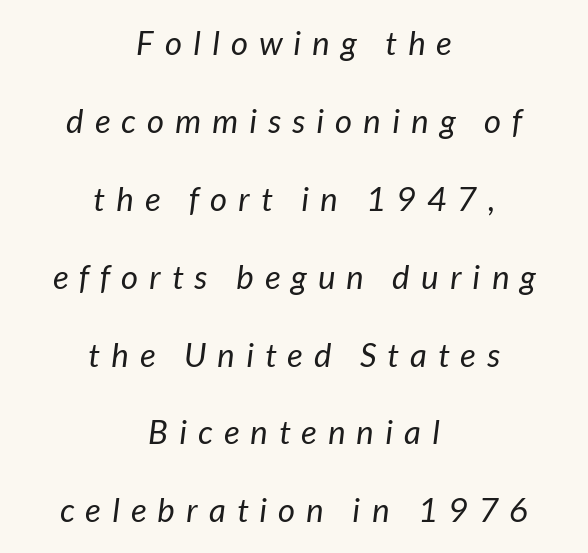
The image shows 33 px regular-weight sans-serif type; set centered, loose line spacing (2.36x), unusually wide letter spacing (+0.34 em), not underlined; low stroke contrast and a medium x-height.
